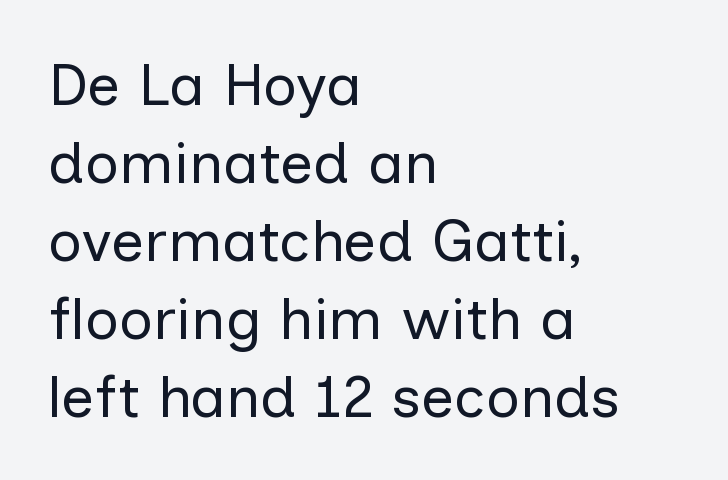
In CSS terms this would be text-align: left. A quiet, ordinary-to-light weight characterises the typeface. Think of a printed novel: that variable character pitch is what you see here. Look at the tracking — it's just the regular setting, nothing added.
